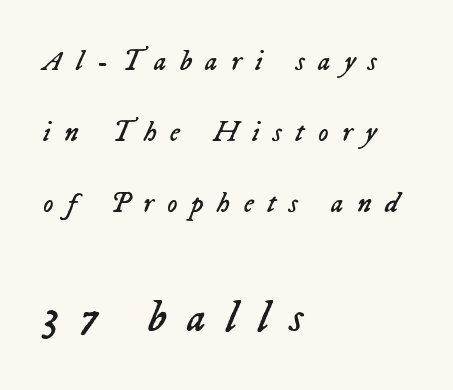
{"italic": "yes", "lean": "right", "slant_degrees": 23, "bold": "no", "weight": "regular", "width": "normal", "stroke_contrast": "low", "x_height": "medium", "monospaced": "no", "underline": "no", "align": "left", "line_spacing": "loose", "line_spacing_ratio": 2.44, "letter_spacing": "wide", "letter_spacing_em": 0.46, "larger_block": "second", "size_ratio": 1.52, "glyph_px": 44}
